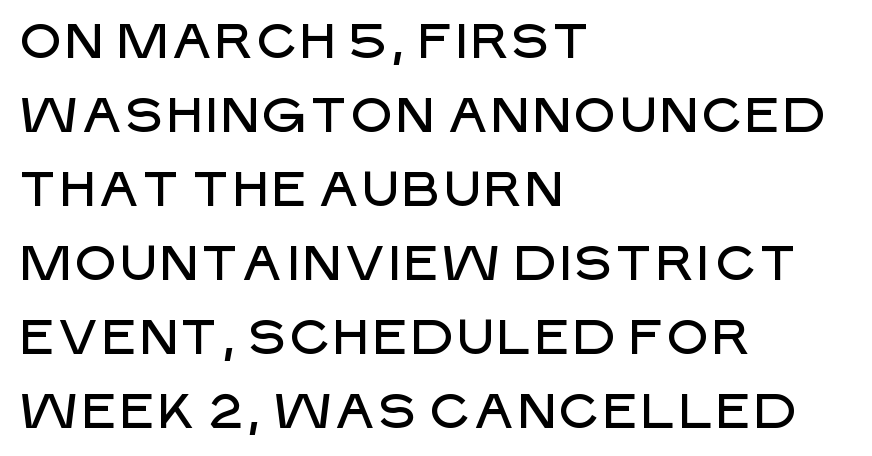
Q: Is the text italic (slanted)? A: No, it is upright.
Q: Is the typeface a serif or a sans-serif typeface? A: Sans-serif.
Q: Is the text underlined? A: No.
Q: How is the paragraph aligned? A: Left-aligned.
Q: Is the spacing between letters normal or unusually wide? A: Normal.
Q: Is the spacing between lines tight, normal or loose? A: Normal.
Q: Width (condensed, normal, or wide)? A: Normal.
Q: Stroke contrast? A: Low.
Q: x-height? A: Large.
Q: Monospaced? A: No.
